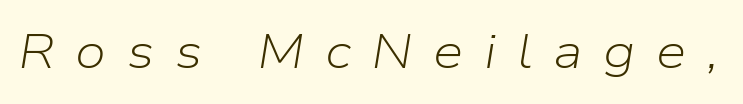
{"italic": "yes", "lean": "right", "slant_degrees": 9, "bold": "no", "weight": "light", "width": "normal", "stroke_contrast": "low", "x_height": "medium", "monospaced": "no", "underline": "no", "letter_spacing": "wide", "letter_spacing_em": 0.42, "glyph_px": 49}
